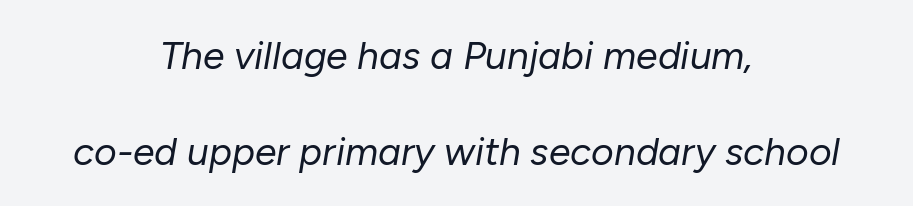
{"italic": "yes", "lean": "right", "slant_degrees": 10, "bold": "no", "weight": "regular", "width": "normal", "stroke_contrast": "low", "x_height": "medium", "monospaced": "no", "underline": "no", "align": "center", "line_spacing": "loose", "line_spacing_ratio": 2.45, "letter_spacing": "normal", "letter_spacing_em": 0.0, "glyph_px": 39}
